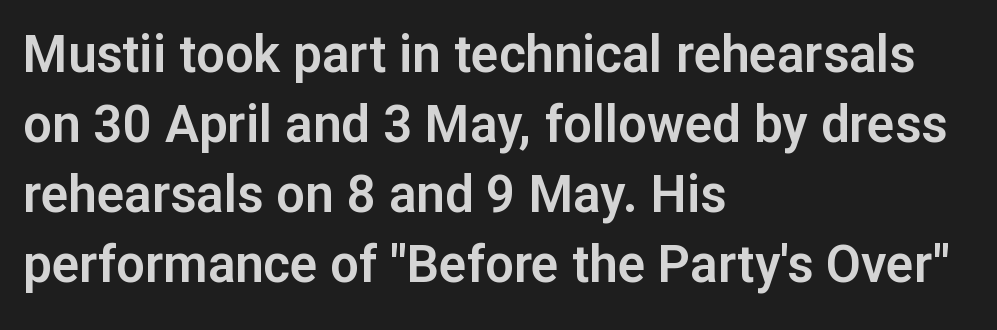
A normal amount of white space separates one row of letters from the next. The paragraph has a hard left edge and a soft right edge. Caption: standard tracking, unaltered. Style check: upright. The rendering uses natural spacing where letterforms have individual widths.
